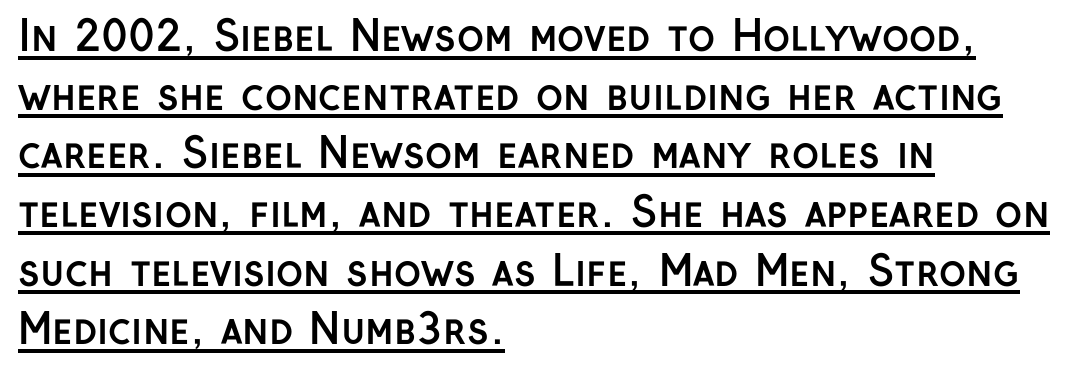
The image shows 41 px semibold sans-serif type, upright; set left-aligned, normal line spacing (1.43x), normal letter spacing, underlined; low stroke contrast and a medium x-height.
